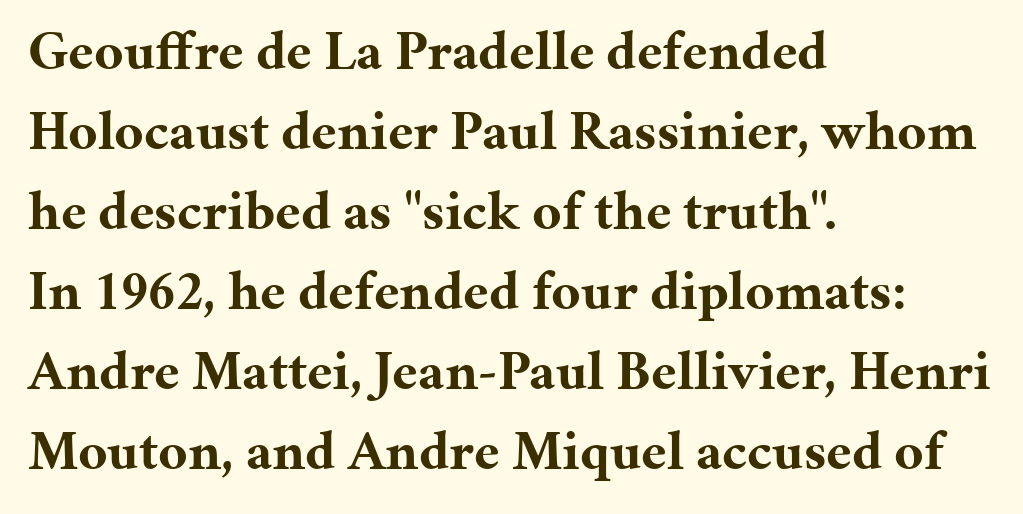
Q: Is the text bold? A: Yes.
Q: Is the text italic (slanted)? A: No, it is upright.
Q: Is the typeface a serif or a sans-serif typeface? A: Serif.
Q: Is the text underlined? A: No.
Q: How is the paragraph aligned? A: Left-aligned.
Q: Is the spacing between letters normal or unusually wide? A: Normal.
Q: Is the spacing between lines tight, normal or loose? A: Normal.
Q: Width (condensed, normal, or wide)? A: Normal.
Q: Stroke contrast? A: Medium.
Q: x-height? A: Medium.
Q: Monospaced? A: No.
